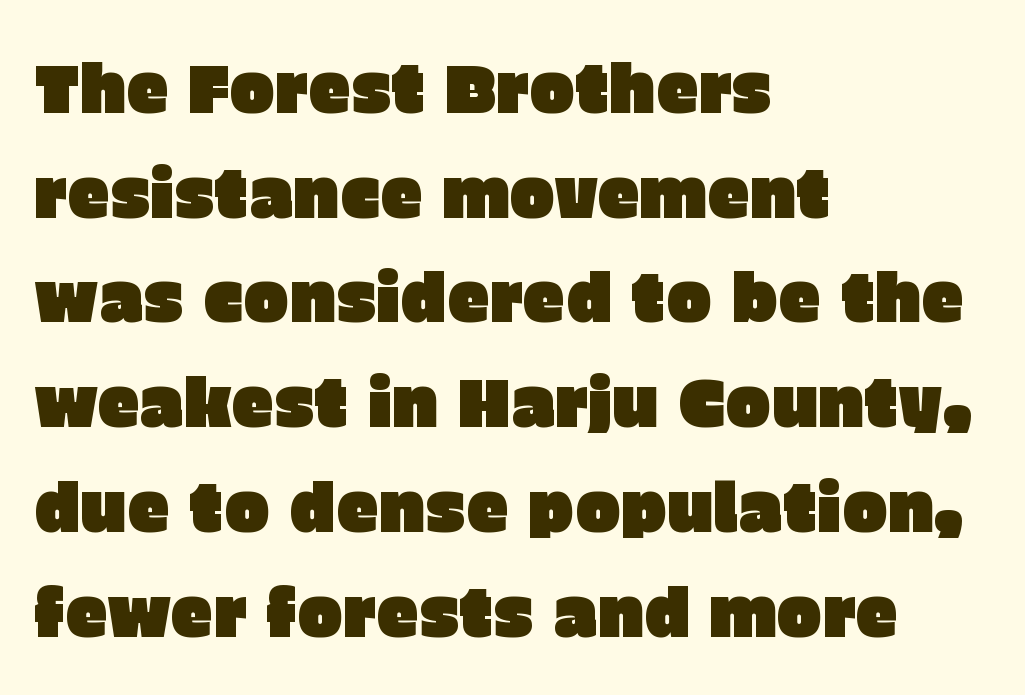
{"serif": "no", "italic": "no", "width": "normal", "stroke_contrast": "low", "x_height": "large", "monospaced": "no", "underline": "no", "align": "left", "line_spacing": "normal", "line_spacing_ratio": 1.54, "letter_spacing": "normal", "letter_spacing_em": 0.0, "glyph_px": 68}
